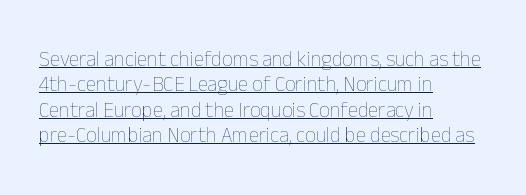
{"italic": "no", "bold": "no", "underline": "yes", "align": "left", "line_spacing_ratio": 1.21, "letter_spacing": "normal", "letter_spacing_em": 0.0, "glyph_px": 21}
